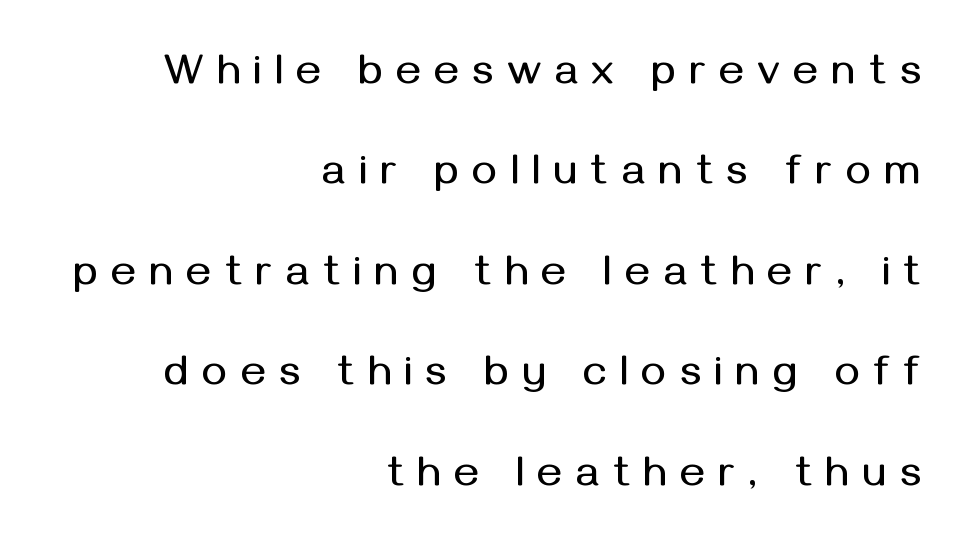
{"serif": "no", "italic": "no", "width": "normal", "stroke_contrast": "medium", "x_height": "medium", "monospaced": "no", "underline": "no", "align": "right", "line_spacing": "loose", "line_spacing_ratio": 2.39, "letter_spacing": "wide", "letter_spacing_em": 0.33, "glyph_px": 42}
